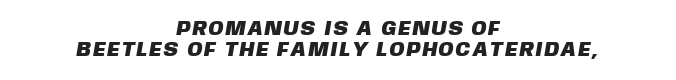
{"underline": "no", "align": "center", "line_spacing": "tight", "line_spacing_ratio": 1.04, "glyph_px": 20}
